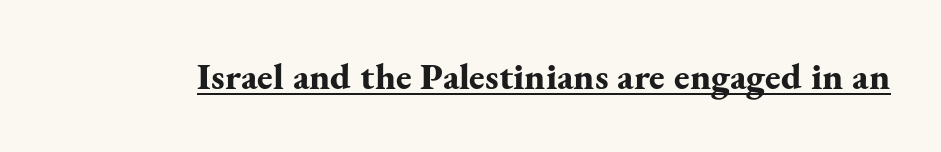
{"serif": "yes", "italic": "no", "bold": "yes", "weight": "bold", "width": "normal", "stroke_contrast": "medium", "x_height": "small", "monospaced": "no", "underline": "yes", "letter_spacing": "normal", "letter_spacing_em": 0.0, "glyph_px": 37}
